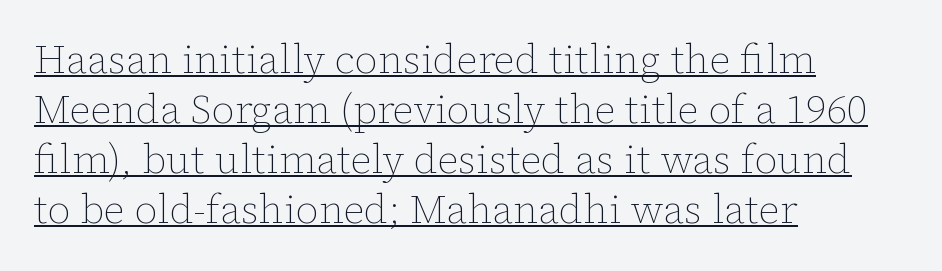
Spacing verdict: proportional, widths tailored to each character. These lines stack with their left ends in a neat column. This is underlined copy, the kind a proofreader might mark for attention. Heaviness? Minimal to ordinary, like unemphasized prose. Regular leading. Here the glyphs are tracked normally, forming tight word shapes.
